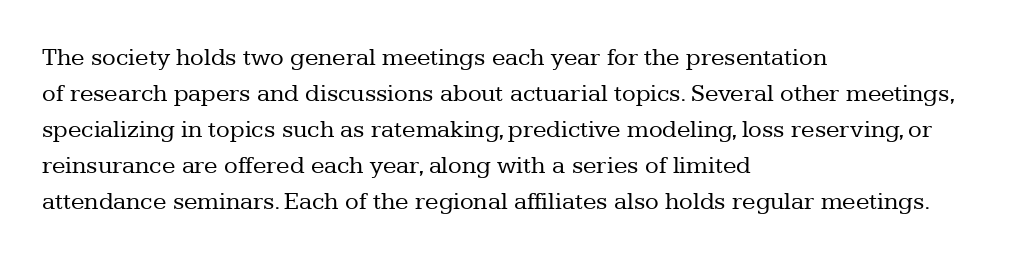
The image shows 25 px text type, upright; set left-aligned, normal line spacing (1.44x), normal letter spacing, not underlined.
